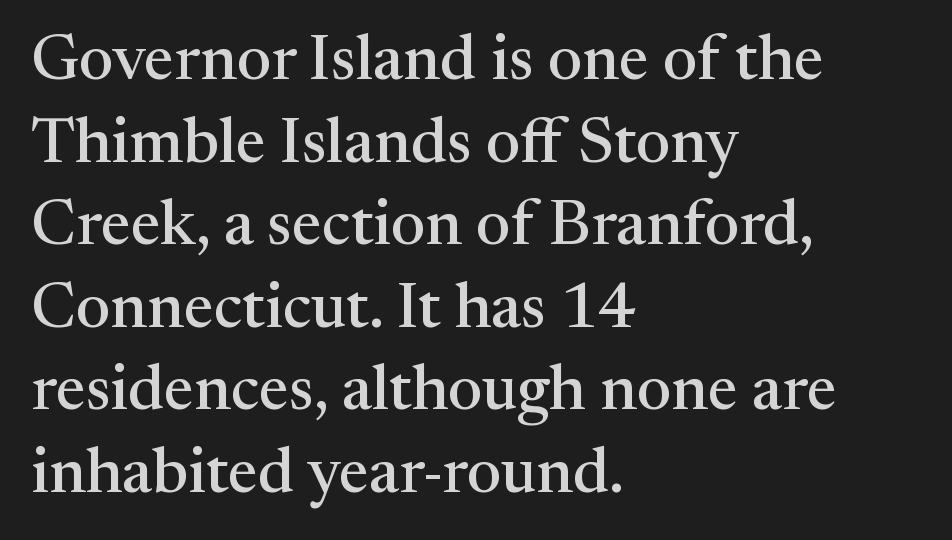
Q: Is the text italic (slanted)? A: No, it is upright.
Q: Is the typeface a serif or a sans-serif typeface? A: Serif.
Q: Is the text underlined? A: No.
Q: How is the paragraph aligned? A: Left-aligned.
Q: Is the spacing between letters normal or unusually wide? A: Normal.
Q: Is the spacing between lines tight, normal or loose? A: Normal.
Q: Width (condensed, normal, or wide)? A: Normal.
Q: Stroke contrast? A: Medium.
Q: x-height? A: Medium.
Q: Monospaced? A: No.
